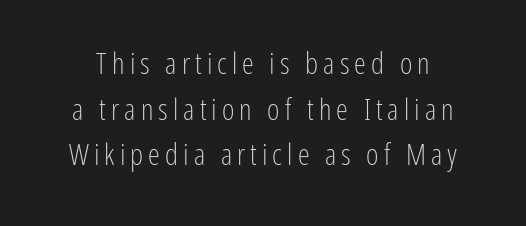
Beneath every word, the page is bare. Line spacing here is normal. Stroke terminals: plain, sans-serif. A roman cut, with each character standing at attention.
